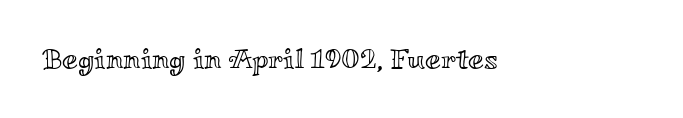
The image shows 28 px wide type, upright; set normal letter spacing, not underlined; a small x-height.
